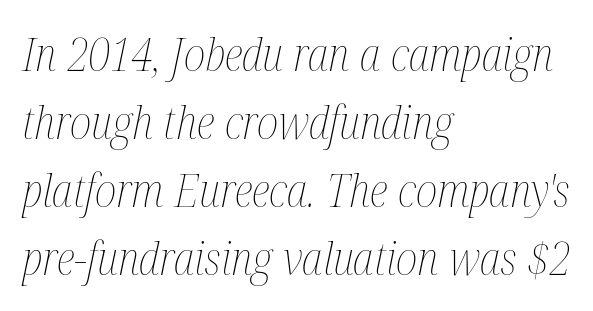
The image shows 45 px thin, condensed type, italic (leaning right); set left-aligned, normal line spacing (1.51x), normal letter spacing, not underlined; medium stroke contrast and a medium x-height.
